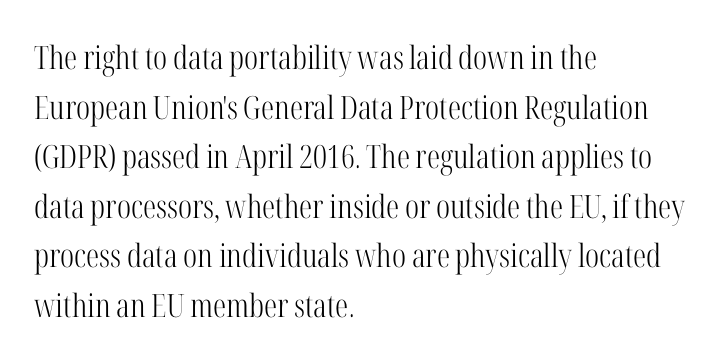
{"serif": "yes", "italic": "no", "bold": "no", "weight": "light", "width": "condensed", "stroke_contrast": "high", "x_height": "medium", "monospaced": "no", "underline": "no", "align": "left", "line_spacing": "normal", "line_spacing_ratio": 1.55, "letter_spacing": "normal", "letter_spacing_em": 0.0, "glyph_px": 32}
